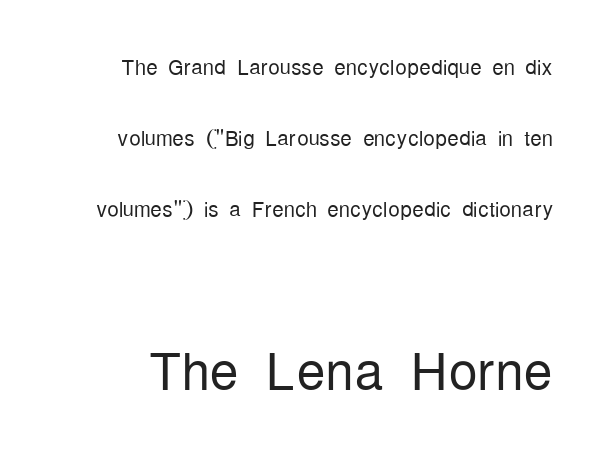
The face used here is rendered with its standard letterfit. Look at the bottom of the vertical strokes: they stop flat, with no serifs. The passage shown begins with its smaller block and ends with its larger one. The typeface has the unassuming heft of standard copy or less. The zone under the glyphs is completely vacant.
